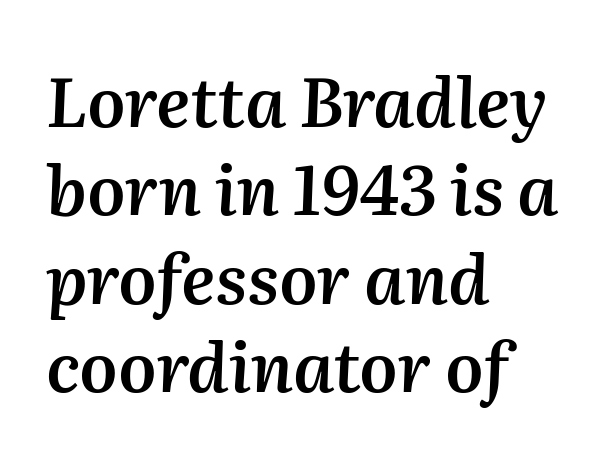
{"italic": "yes", "lean": "right", "slant_degrees": 2, "bold": "semi", "weight": "semibold", "width": "normal", "stroke_contrast": "medium", "x_height": "medium", "monospaced": "no", "underline": "no", "align": "left", "line_spacing": "normal", "line_spacing_ratio": 1.3, "letter_spacing": "normal", "letter_spacing_em": 0.0, "glyph_px": 68}
